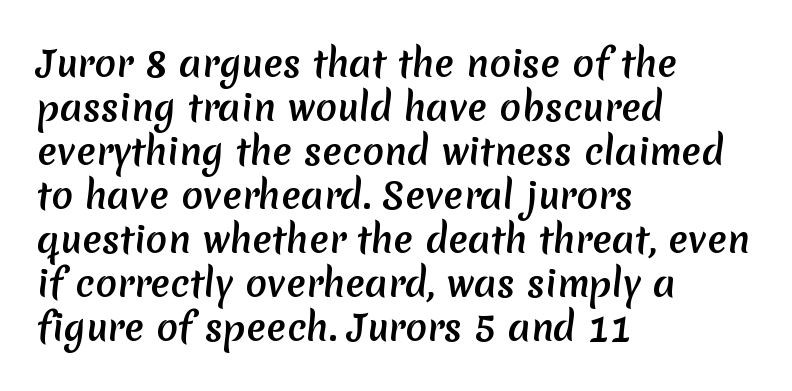
Q: Is the typeface a serif or a sans-serif typeface? A: Sans-serif.
Q: Is the text underlined? A: No.
Q: How is the paragraph aligned? A: Left-aligned.
Q: Is the spacing between letters normal or unusually wide? A: Normal.
Q: Width (condensed, normal, or wide)? A: Normal.
Q: Stroke contrast? A: Medium.
Q: x-height? A: Medium.
Q: Monospaced? A: No.
